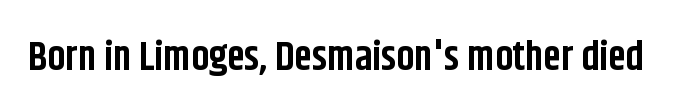
The image shows 40 px bold, condensed sans-serif type, upright; set normal letter spacing, not underlined; low stroke contrast and a large x-height.
